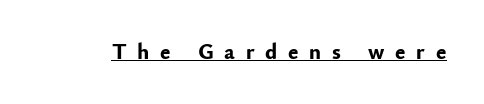
Every character sits straight up, as roman type does. These lines carry a lot of weight — the face is fully bold. The horizontal fit of the characters is loose and conspicuously gappy. In designer terms, the underline attribute is active on this setting.
